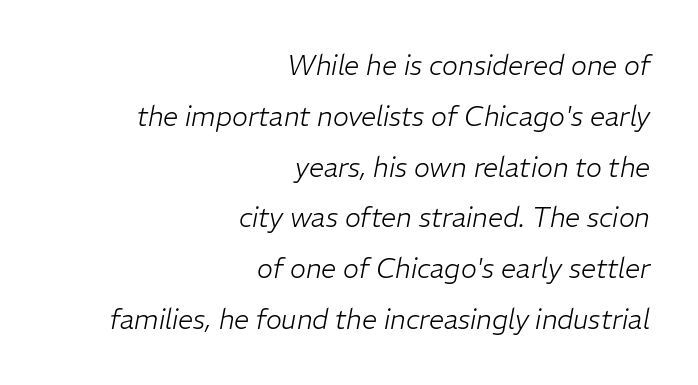
Q: Is the text bold? A: No.
Q: Is the text italic (slanted)? A: Yes, it leans right by about 11 degrees.
Q: Is the text underlined? A: No.
Q: How is the paragraph aligned? A: Right-aligned.
Q: Is the spacing between letters normal or unusually wide? A: Normal.
